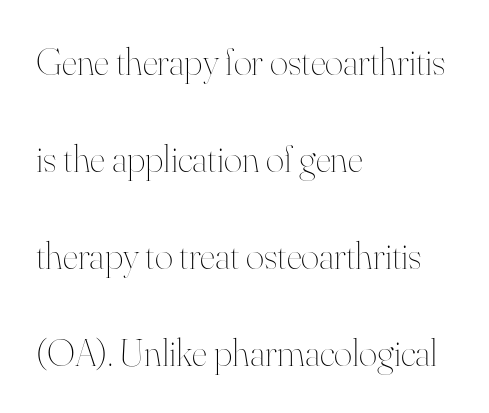
Quick note: underline off. The typography opts for an upright posture over an oblique one. The typesetting does not lean heavy: it is not bold. Airy leading.
